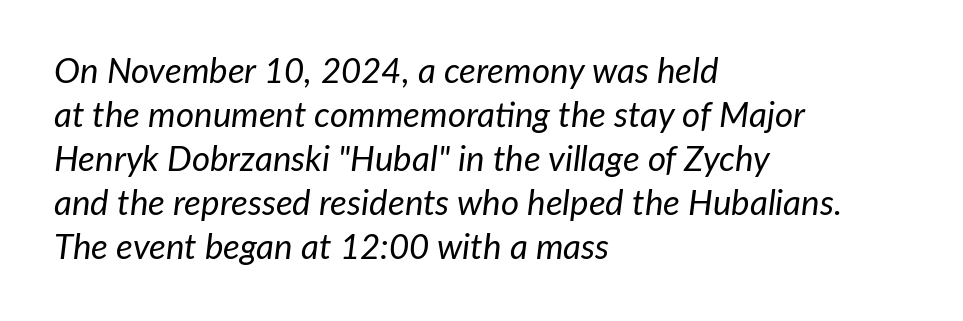
{"italic": "yes", "lean": "right", "slant_degrees": 7, "bold": "no", "weight": "regular", "width": "normal", "stroke_contrast": "low", "x_height": "medium", "monospaced": "no", "underline": "no", "align": "left", "line_spacing": "normal", "line_spacing_ratio": 1.26, "letter_spacing": "normal", "letter_spacing_em": 0.0, "glyph_px": 35}
